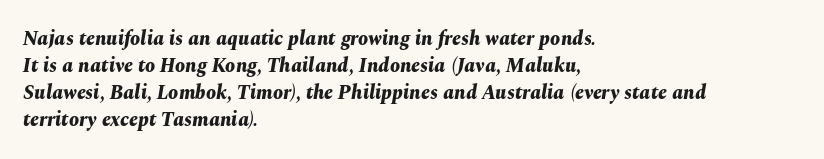
Letters rest on an invisible, unmarked baseline. Each glyph is drawn with heavy, bold strokes. Is the type slanted? Yes — the strokes lean at a clear angle. Quick note: interline space is typical.
